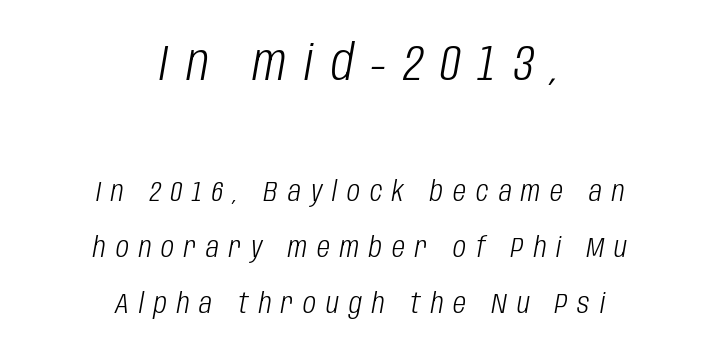
The image shows 49 px light, condensed type, italic (leaning right); set centered, loose line spacing (2.0x), unusually wide letter spacing (+0.36 em), not underlined; the first (top) block is 1.75x larger; low stroke contrast and a large x-height.
